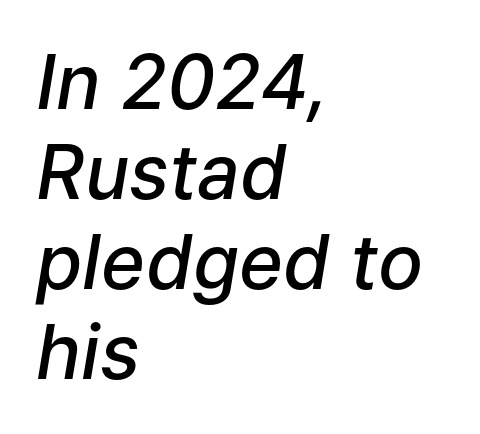
Does extra space separate the letters? No, they use regular spacing. There's an unmistakable incline to the writing here. Type without underlining. Note the varied advance widths — an 'i' is clearly narrower than an 'm'. I'd describe the lettering as semibold — firm but not a full bold.
